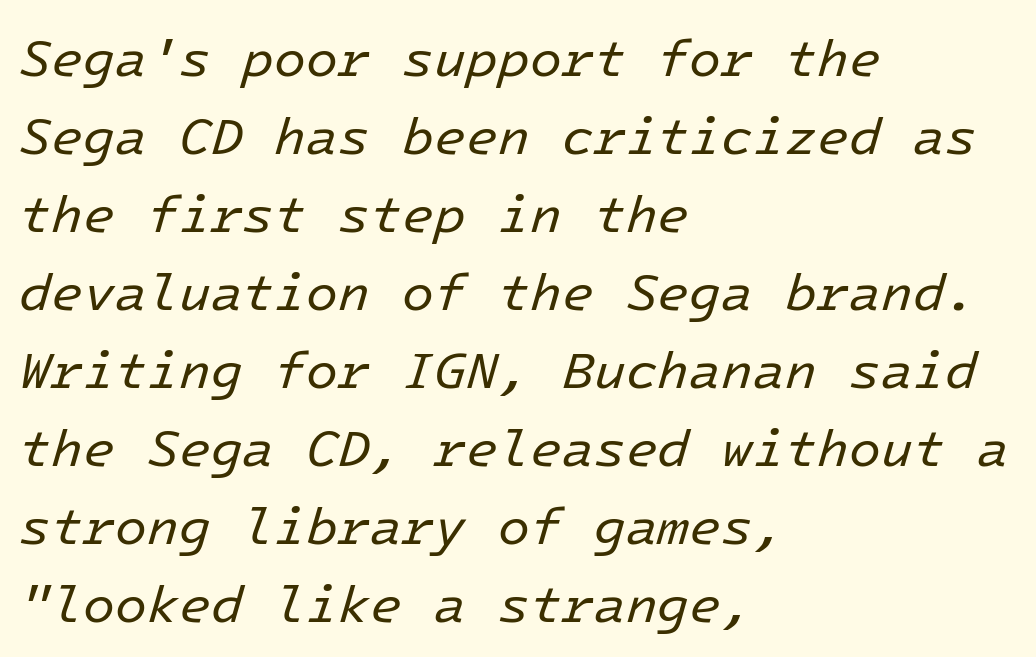
The glyphs are unaccompanied by any horizontal stroke below them. The passage shown leans; its letterforms are oblique. The typesetter chose a ragged-right arrangement here. A light-to-regular cut is what we see here. Is there much room between lines? A standard amount, neither cramped nor airy. Nothing unusual about the tracking: characters are spaced as the font intends.
